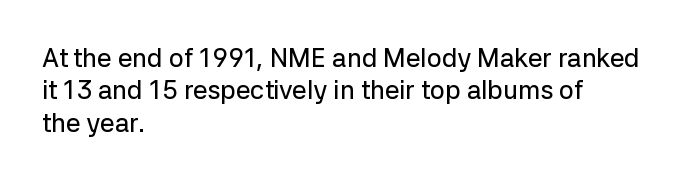
The image shows 26 px text type, upright; set left-aligned, normal line spacing (1.25x), normal letter spacing, not underlined.
